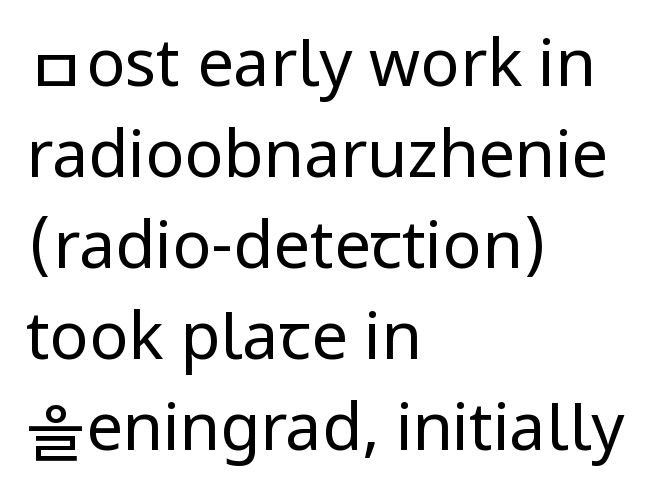
Q: Is the text bold? A: No.
Q: Is the text italic (slanted)? A: No, it is upright.
Q: Is the typeface a serif or a sans-serif typeface? A: Sans-serif.
Q: Is the text underlined? A: No.
Q: How is the paragraph aligned? A: Left-aligned.
Q: Is the spacing between letters normal or unusually wide? A: Normal.
Q: Is the spacing between lines tight, normal or loose? A: Normal.
Q: Width (condensed, normal, or wide)? A: Normal.
Q: Stroke contrast? A: Low.
Q: x-height? A: Medium.
Q: Monospaced? A: No.
